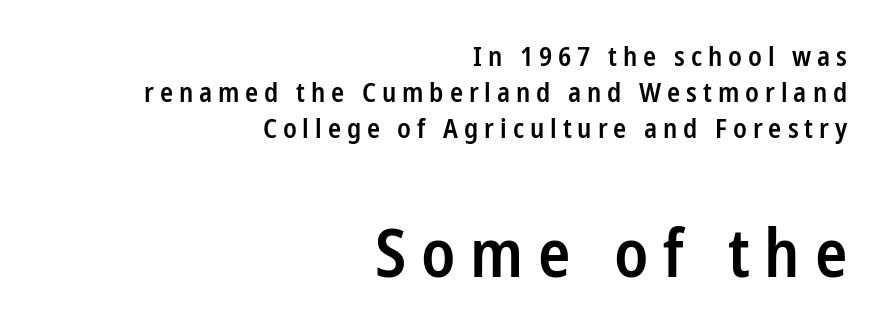
The image shows 67 px semibold, condensed sans-serif type, upright; set right-aligned, normal line spacing (1.33x), unusually wide letter spacing (+0.22 em), not underlined; the second (bottom) block is 2.48x larger; low stroke contrast and a medium x-height.
